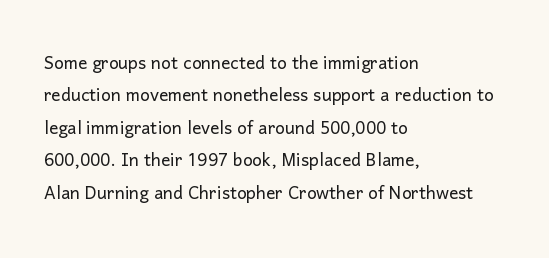
The image shows 23 px text type, upright; set left-aligned, normal line spacing (1.41x), normal letter spacing, not underlined.
